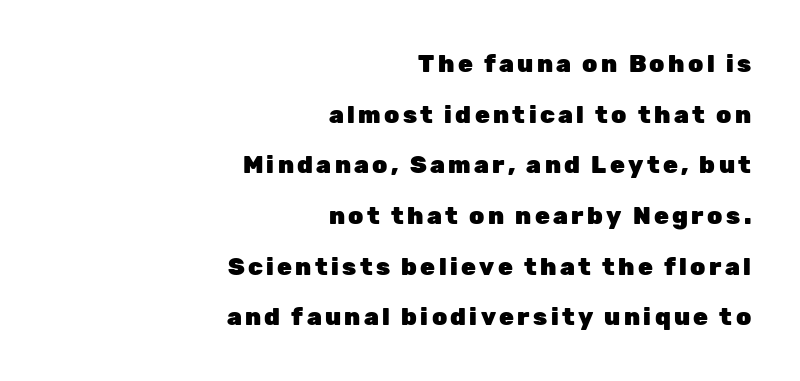
The image shows 24 px bold type, upright; set right-aligned, loose line spacing (2.11x), not underlined.
